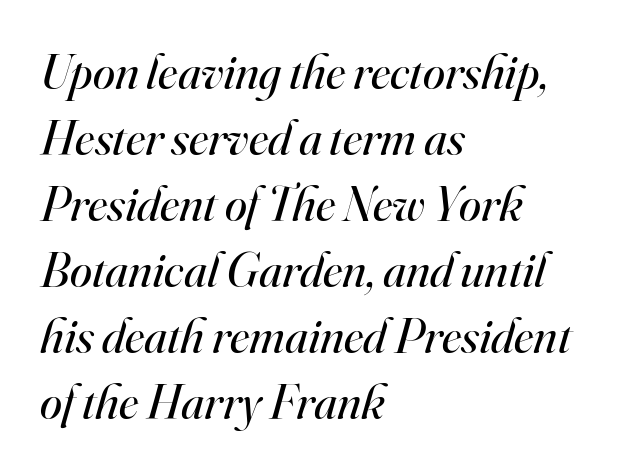
The letterforms sit shoulder to shoulder at normal distance. Stroke mass is kept to a normal reading level or below. The baseline area is clear. The lines sit at an ordinary, default distance from one another.
